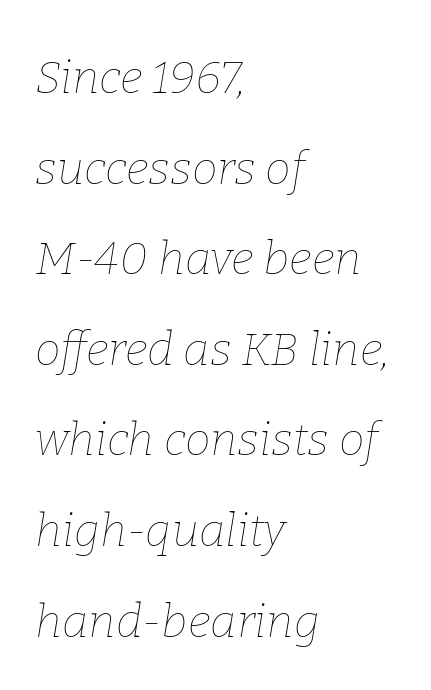
{"italic": "yes", "lean": "right", "slant_degrees": 9, "bold": "no", "weight": "thin", "width": "normal", "stroke_contrast": "low", "x_height": "medium", "monospaced": "no", "underline": "no", "align": "left", "line_spacing": "loose", "line_spacing_ratio": 1.97, "letter_spacing": "normal", "letter_spacing_em": 0.0, "glyph_px": 46}
